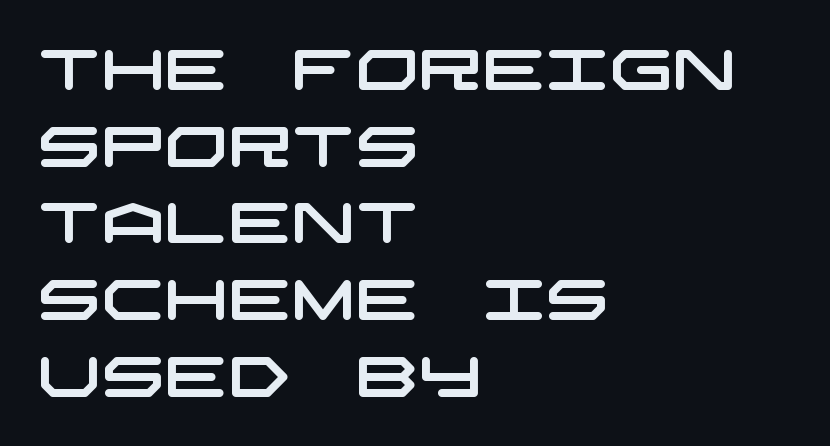
Horizontal bands of white between lines are of average thickness. Each line starts at the same left margin while the right side varies. No extra tracking has been applied to these lines. Does the type have serifs? No, each stem ends abruptly. The space beneath each line is pristine and unruled.
